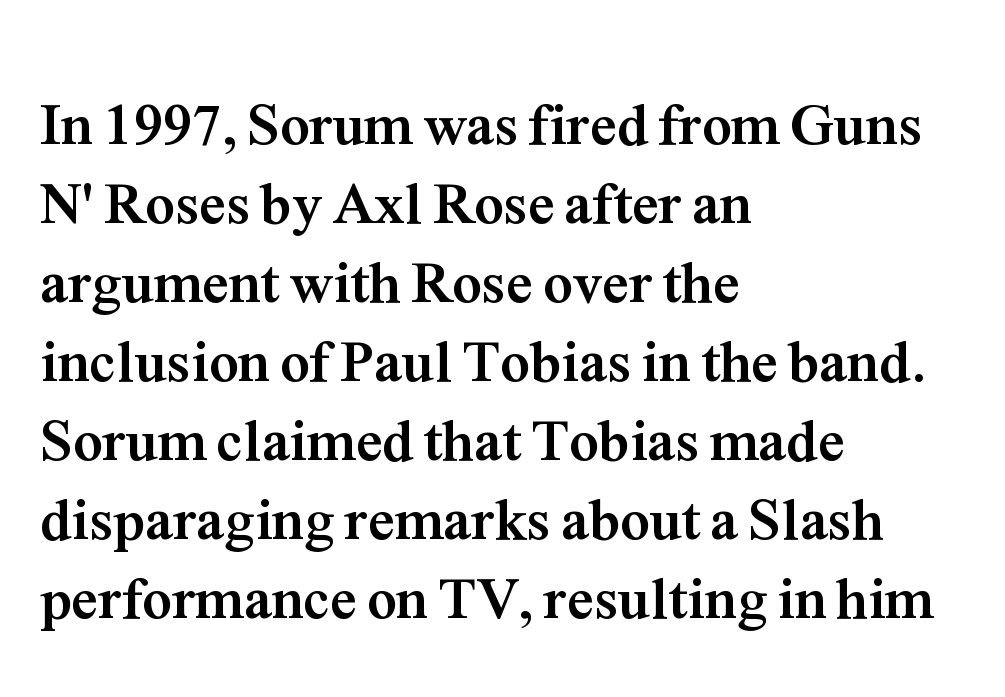
Q: Is the text bold? A: Yes.
Q: Is the text italic (slanted)? A: No, it is upright.
Q: Is the typeface a serif or a sans-serif typeface? A: Serif.
Q: Is the text underlined? A: No.
Q: How is the paragraph aligned? A: Left-aligned.
Q: Is the spacing between letters normal or unusually wide? A: Normal.
Q: Is the spacing between lines tight, normal or loose? A: Normal.
Q: Width (condensed, normal, or wide)? A: Normal.
Q: Stroke contrast? A: Medium.
Q: x-height? A: Medium.
Q: Monospaced? A: No.
